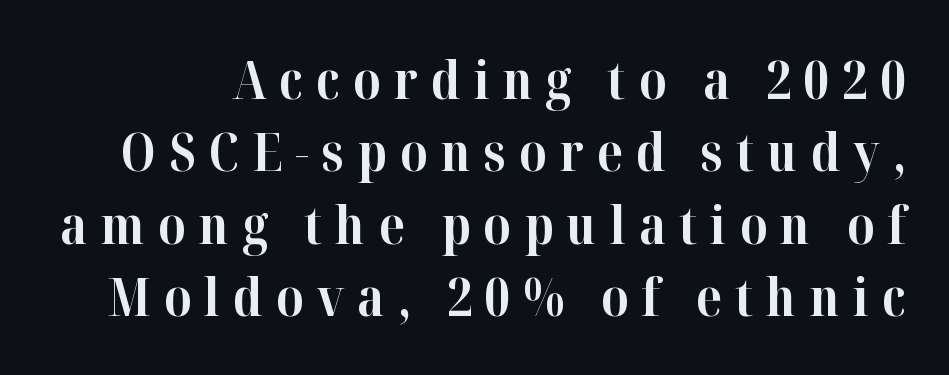
The image shows 52 px bold serif type, upright; set normal line spacing (1.39x), unusually wide letter spacing (+0.25 em), not underlined; high stroke contrast and a medium x-height.
